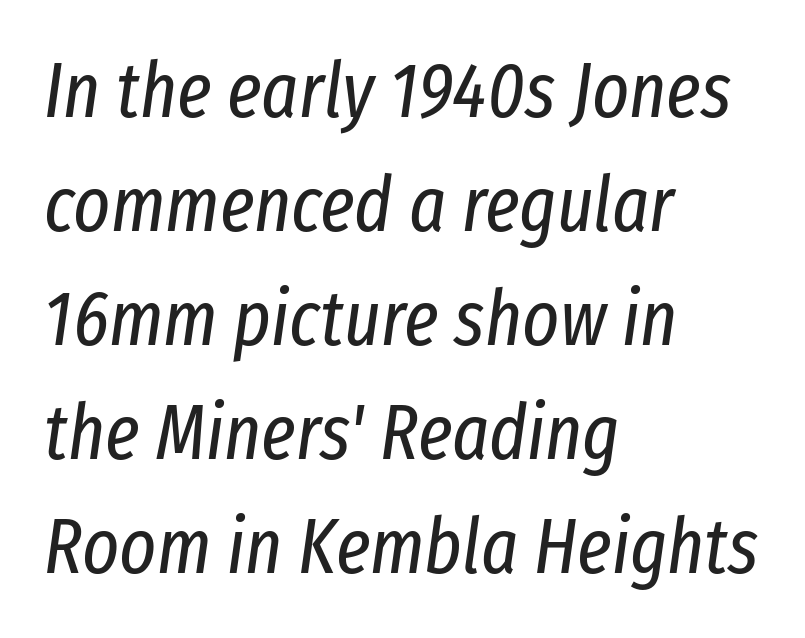
Q: Is the text bold? A: No.
Q: Is the text italic (slanted)? A: Yes, it leans right by about 8 degrees.
Q: Is the text underlined? A: No.
Q: How is the paragraph aligned? A: Left-aligned.
Q: Is the spacing between letters normal or unusually wide? A: Normal.
Q: Is the spacing between lines tight, normal or loose? A: Normal.
Q: Width (condensed, normal, or wide)? A: Condensed.
Q: Stroke contrast? A: Low.
Q: x-height? A: Medium.
Q: Monospaced? A: No.
